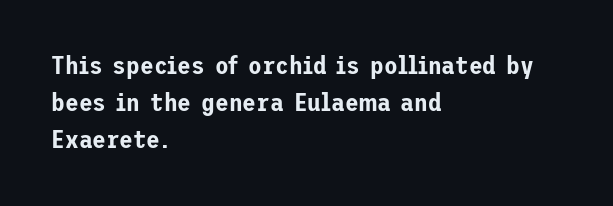
{"italic": "no", "underline": "no", "align": "left", "line_spacing": "normal", "line_spacing_ratio": 1.49, "letter_spacing": "normal", "letter_spacing_em": 0.0, "glyph_px": 25}
